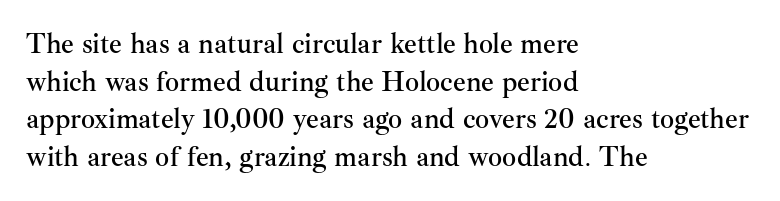
Q: Is the text italic (slanted)? A: No, it is upright.
Q: Is the typeface a serif or a sans-serif typeface? A: Serif.
Q: Is the text underlined? A: No.
Q: How is the paragraph aligned? A: Left-aligned.
Q: Is the spacing between letters normal or unusually wide? A: Normal.
Q: Is the spacing between lines tight, normal or loose? A: Normal.
Q: Width (condensed, normal, or wide)? A: Normal.
Q: Stroke contrast? A: Medium.
Q: x-height? A: Small.
Q: Monospaced? A: No.
